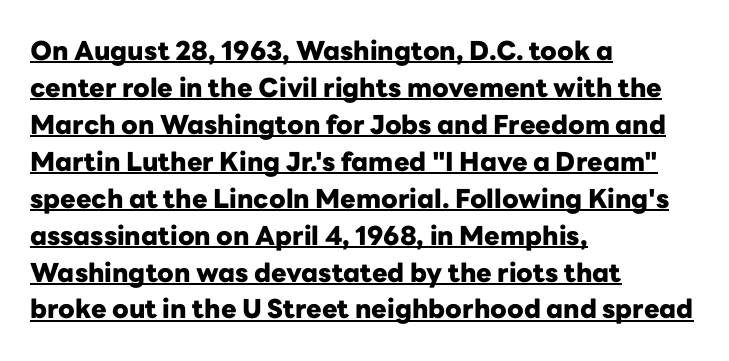
The image shows 26 px bold type, upright; set left-aligned, normal line spacing (1.42x), normal letter spacing, underlined.
